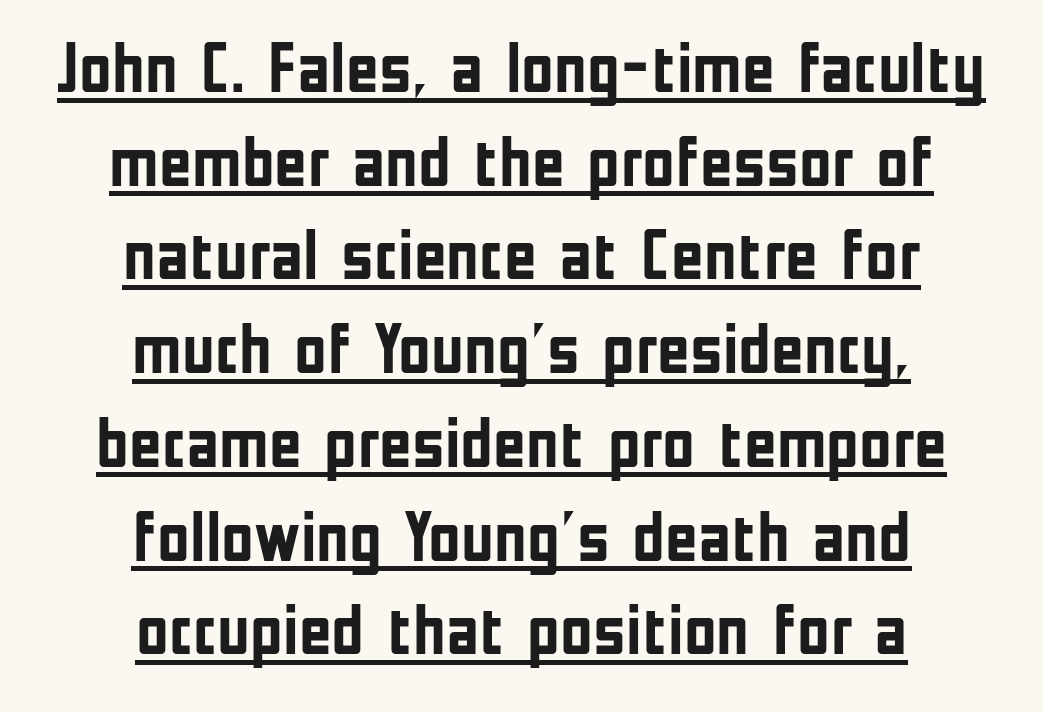
The image shows 71 px semibold, condensed sans-serif type, upright; set centered, normal line spacing (1.32x), normal letter spacing, underlined; low stroke contrast and a medium x-height.
